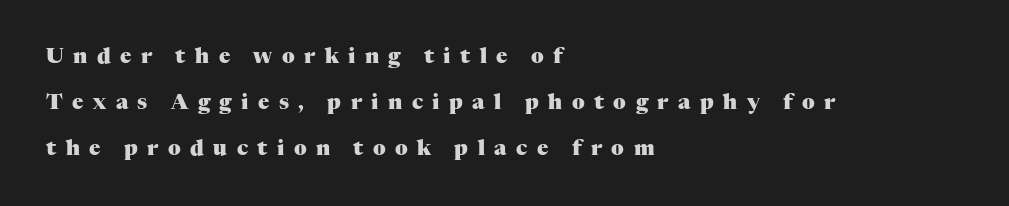
The typography opts for an upright posture over an oblique one. The passage shown stacks its lines with a broad gap. Inter-character spacing is expanded well beyond the font's built-in metrics. Quick note: underline off.
